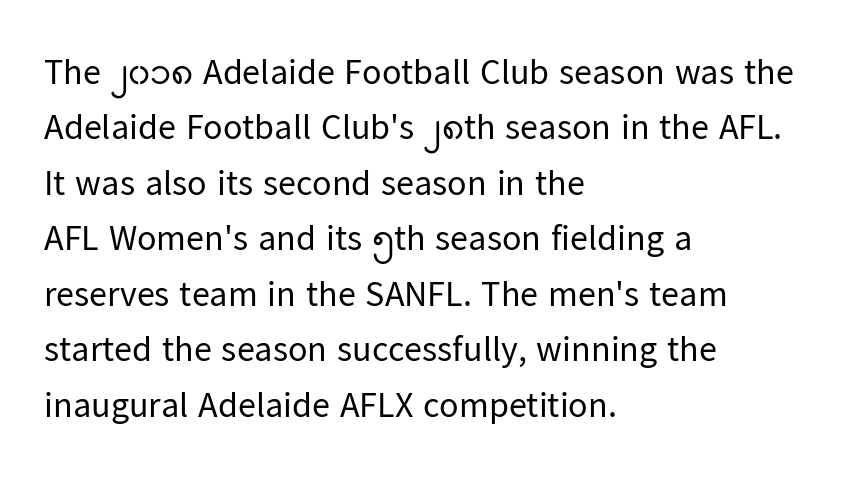
The image shows 36 px regular-weight sans-serif type, upright; set left-aligned, normal line spacing (1.54x), normal letter spacing, not underlined; low stroke contrast and a medium x-height.
